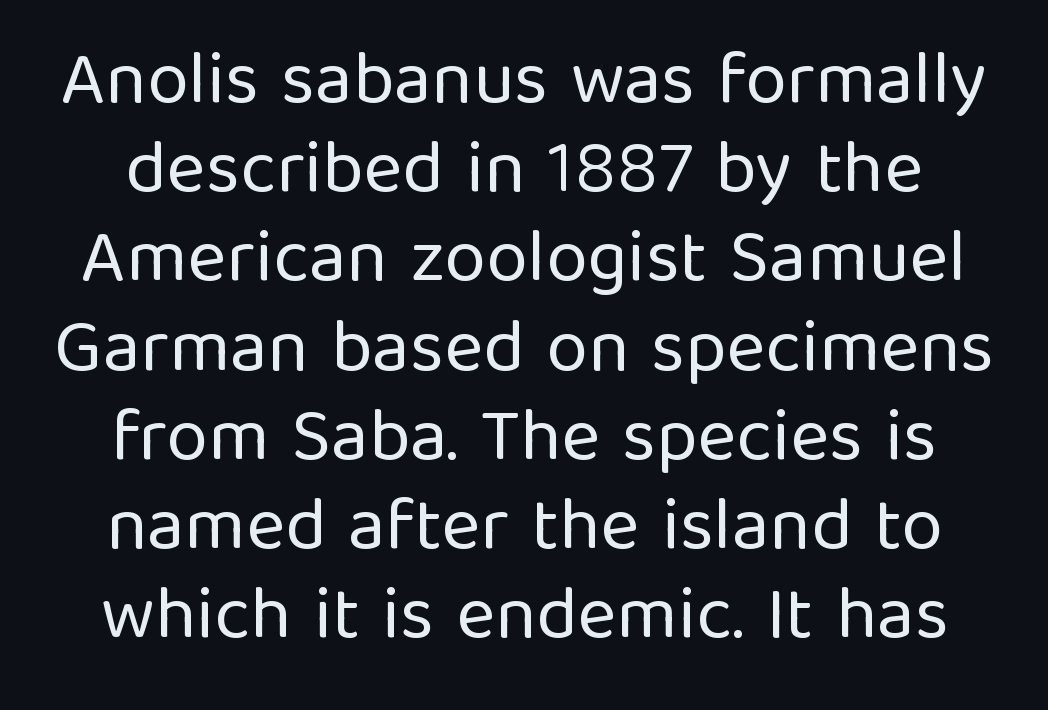
The image shows 75 px regular-weight sans-serif type, upright; set centered, line spacing 1.19x, normal letter spacing, not underlined; low stroke contrast and a medium x-height.
